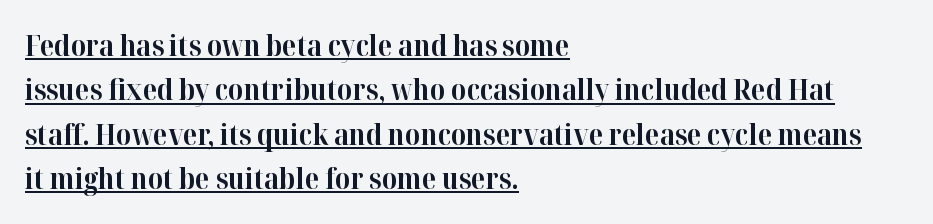
Summary of vertical rhythm: regular, with standard interline spacing. Caption: multi-line text, flush left, ragged right. Posture: upright roman. Proportional: the letters do not fall into vertical columns. Short note: letters normally spaced.
